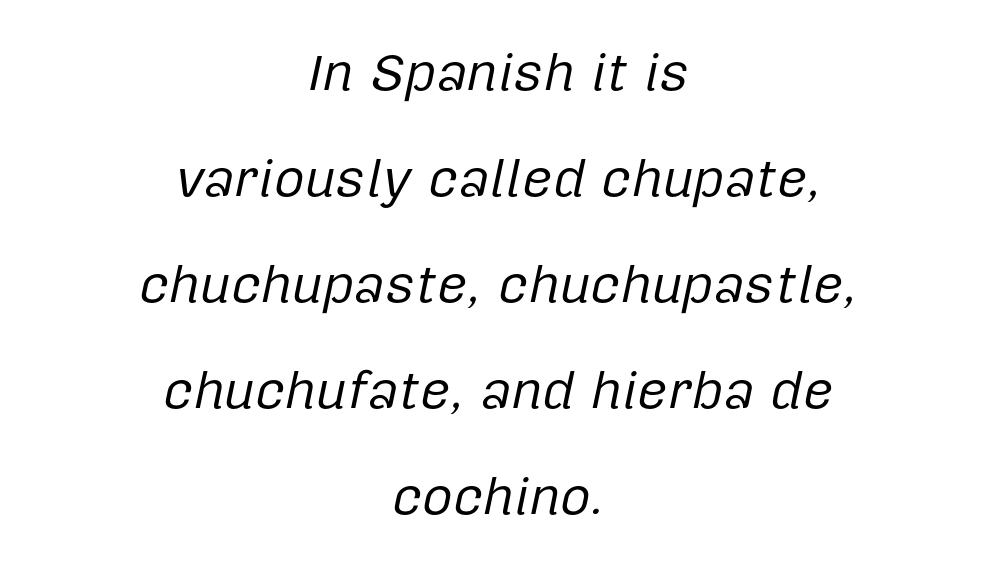
{"italic": "yes", "lean": "right", "slant_degrees": 12, "bold": "no", "weight": "regular", "width": "normal", "stroke_contrast": "low", "x_height": "medium", "monospaced": "no", "underline": "no", "align": "center", "line_spacing": "loose", "line_spacing_ratio": 2.0, "letter_spacing": "normal", "letter_spacing_em": 0.0, "glyph_px": 53}
